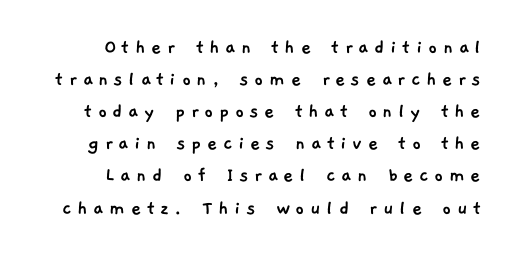
The image shows 22 px text type; set right-aligned, normal line spacing (1.46x), unusually wide letter spacing (+0.25 em), not underlined.
